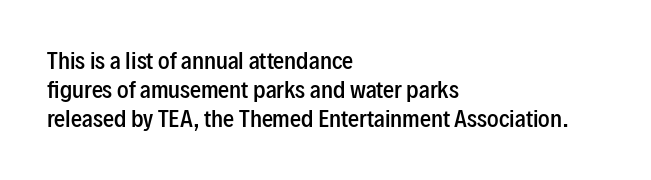
If you drew a ruler down the left edge, every line would touch it. The specimen reads as upright at a glance. The rendering uses a moderate line-height, typical for paragraphs. Has an underline been added? It has not. The line texture is even and compact thanks to regular tracking. Summary of weight: moderately heavy, a semibold.
